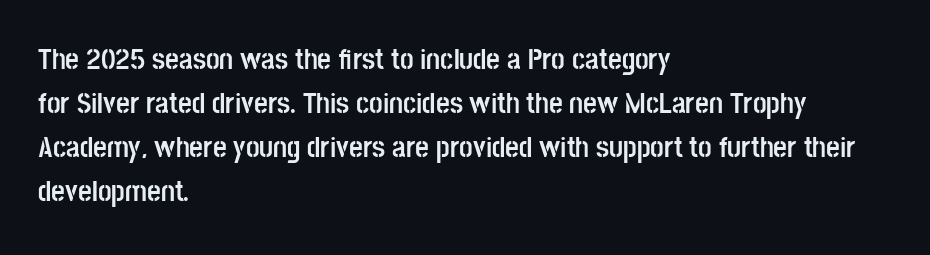
Q: Is the text bold? A: Yes.
Q: Is the text italic (slanted)? A: No, it is upright.
Q: Is the typeface a serif or a sans-serif typeface? A: Sans-serif.
Q: Is the text underlined? A: No.
Q: How is the paragraph aligned? A: Left-aligned.
Q: Is the spacing between letters normal or unusually wide? A: Normal.
Q: Is the spacing between lines tight, normal or loose? A: Normal.
Q: Width (condensed, normal, or wide)? A: Condensed.
Q: Stroke contrast? A: Low.
Q: x-height? A: Large.
Q: Monospaced? A: No.
